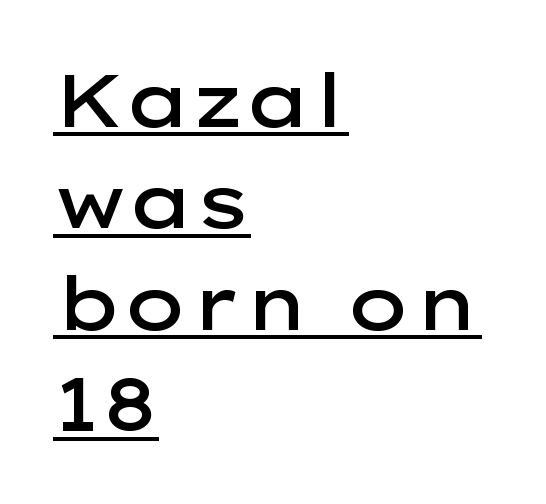
{"serif": "no", "italic": "no", "bold": "semi", "weight": "semibold", "width": "wide", "stroke_contrast": "low", "x_height": "medium", "monospaced": "no", "underline": "yes", "align": "left", "line_spacing": "normal", "line_spacing_ratio": 1.37, "letter_spacing": "normal", "letter_spacing_em": 0.0, "glyph_px": 74}
